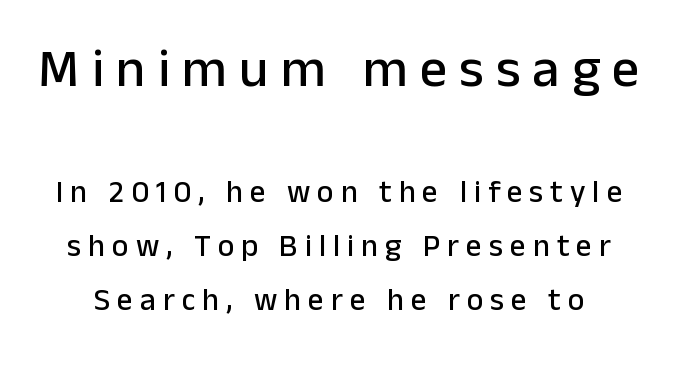
Q: Is the text italic (slanted)? A: No, it is upright.
Q: Is the typeface a serif or a sans-serif typeface? A: Sans-serif.
Q: Is the text underlined? A: No.
Q: Is the spacing between letters normal or unusually wide? A: Unusually wide.
Q: Which block of text is set in a larger size, the first (top) or the second (bottom)? A: The first (top) one.
Q: Width (condensed, normal, or wide)? A: Normal.
Q: Stroke contrast? A: Low.
Q: x-height? A: Medium.
Q: Monospaced? A: No.
